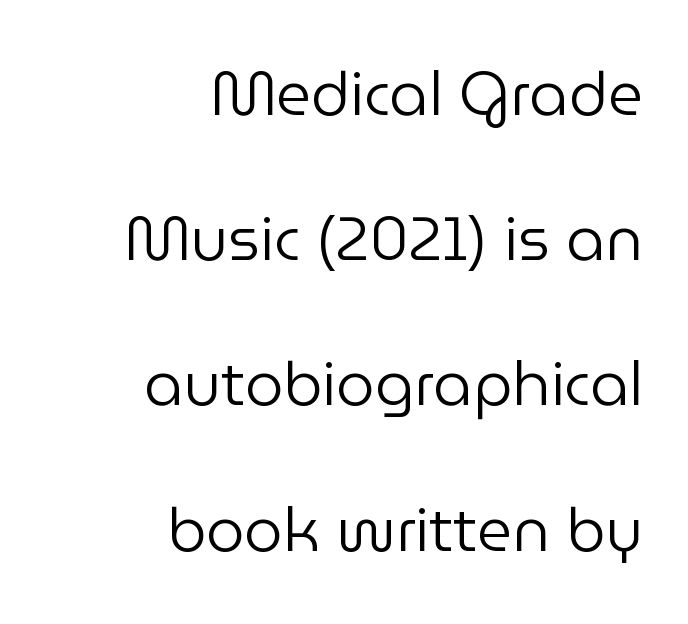
Inter-character spacing is left at the font's built-in metrics. The strokes carry an ordinary text weight at most. If you drew a line through each stem, it would be perfectly vertical. The foot of each line stays bare and open.
